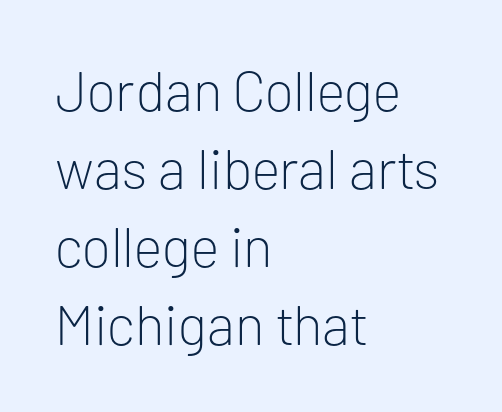
{"serif": "no", "italic": "no", "bold": "no", "weight": "light", "width": "normal", "stroke_contrast": "low", "x_height": "medium", "monospaced": "no", "underline": "no", "align": "left", "line_spacing": "normal", "line_spacing_ratio": 1.39, "letter_spacing": "normal", "letter_spacing_em": 0.0, "glyph_px": 56}
